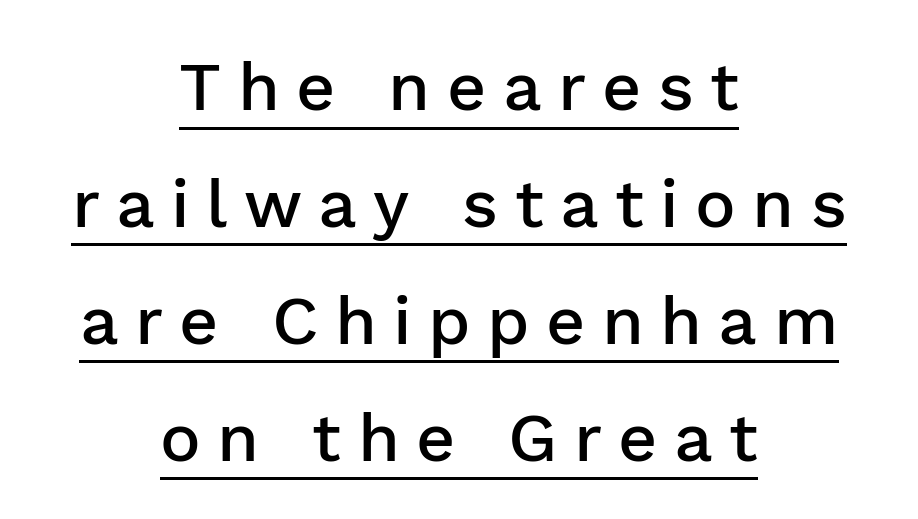
Q: Is the text bold? A: Semi-bold.
Q: Is the text italic (slanted)? A: No, it is upright.
Q: Is the typeface a serif or a sans-serif typeface? A: Sans-serif.
Q: Is the text underlined? A: Yes.
Q: How is the paragraph aligned? A: Centered.
Q: Is the spacing between letters normal or unusually wide? A: Unusually wide.
Q: Width (condensed, normal, or wide)? A: Normal.
Q: Stroke contrast? A: Low.
Q: x-height? A: Medium.
Q: Monospaced? A: No.
